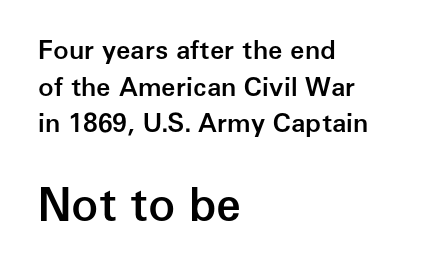
Q: Is the text bold? A: Semi-bold.
Q: Is the text italic (slanted)? A: No, it is upright.
Q: Is the typeface a serif or a sans-serif typeface? A: Sans-serif.
Q: Is the text underlined? A: No.
Q: How is the paragraph aligned? A: Left-aligned.
Q: Is the spacing between letters normal or unusually wide? A: Normal.
Q: Is the spacing between lines tight, normal or loose? A: Normal.
Q: Which block of text is set in a larger size, the first (top) or the second (bottom)? A: The second (bottom) one.
Q: Width (condensed, normal, or wide)? A: Normal.
Q: Stroke contrast? A: Low.
Q: x-height? A: Medium.
Q: Monospaced? A: No.
